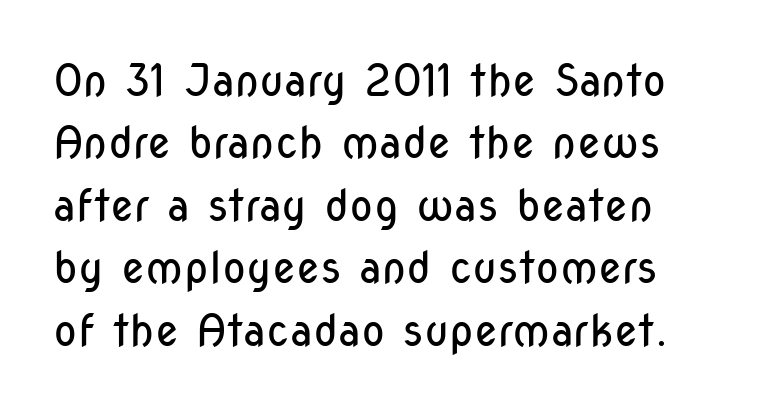
The image shows 44 px regular-weight, condensed sans-serif type, upright; set normal line spacing (1.42x), normal letter spacing, not underlined; low stroke contrast and a medium x-height.
